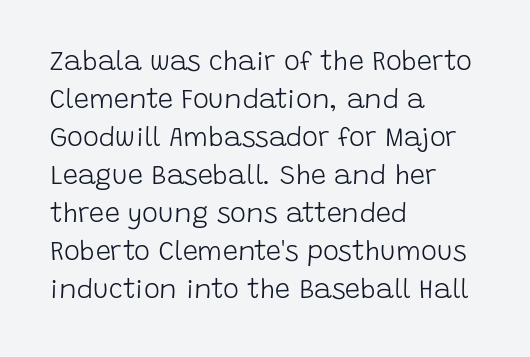
Q: Is the text bold? A: No.
Q: Is the text italic (slanted)? A: No, it is upright.
Q: Is the text underlined? A: No.
Q: How is the paragraph aligned? A: Left-aligned.
Q: Is the spacing between letters normal or unusually wide? A: Normal.
Q: Is the spacing between lines tight, normal or loose? A: Normal.
